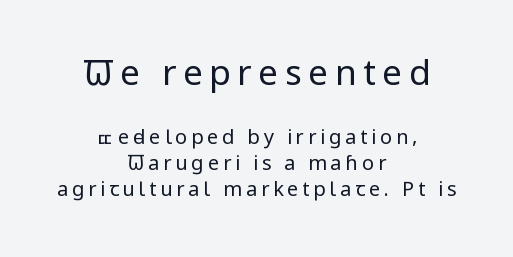
Evenly set lines give the paragraph a standard silhouette. The setting favours the middle, as headings and verse often do. Think of a printed novel: that variable character pitch is what you see here. Do the letters lean? They stand straight.
